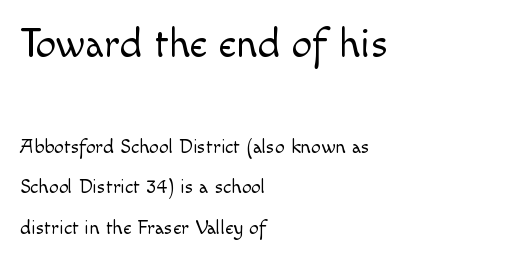
Has an underline been added? It has not. The letters in the upper block stand taller than those in the block below. Default kerning and tracking; the words read as compact shapes. Think of a printed novel: that variable character pitch is what you see here.
